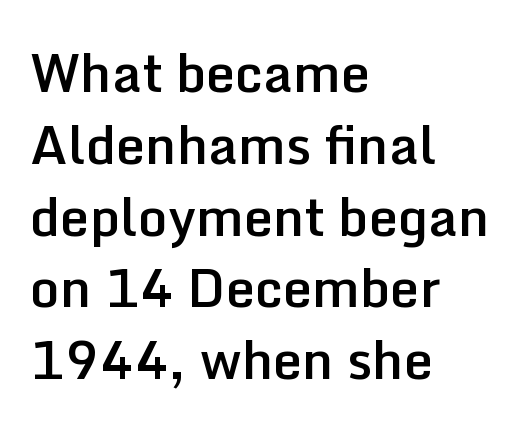
Q: Is the text bold? A: Semi-bold.
Q: Is the text italic (slanted)? A: No, it is upright.
Q: Is the typeface a serif or a sans-serif typeface? A: Sans-serif.
Q: Is the text underlined? A: No.
Q: How is the paragraph aligned? A: Left-aligned.
Q: Is the spacing between letters normal or unusually wide? A: Normal.
Q: Is the spacing between lines tight, normal or loose? A: Normal.
Q: Width (condensed, normal, or wide)? A: Normal.
Q: Stroke contrast? A: Low.
Q: x-height? A: Medium.
Q: Monospaced? A: No.
